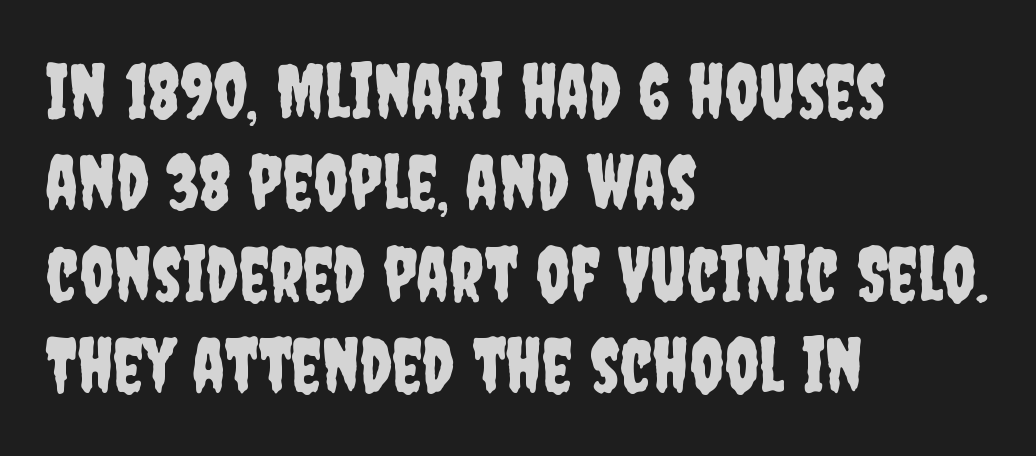
A typesetter would call this proportional, since set widths differ per character. Short and long lines alike share a common starting point at left. Style check: upright. The line texture is even and compact thanks to regular tracking. The font family rendered here belongs to the sans-serif group. Rule under the text: the space is simply empty.
